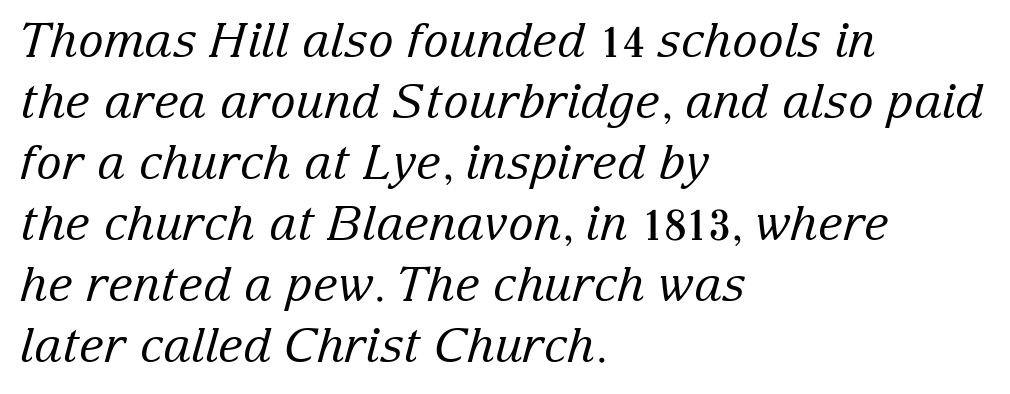
{"serif": "yes", "italic": "yes", "lean": "right", "slant_degrees": 15, "bold": "no", "weight": "regular", "width": "normal", "stroke_contrast": "low", "x_height": "medium", "monospaced": "no", "underline": "no", "align": "left", "line_spacing": "normal", "line_spacing_ratio": 1.27, "letter_spacing": "normal", "letter_spacing_em": 0.0, "glyph_px": 48}
